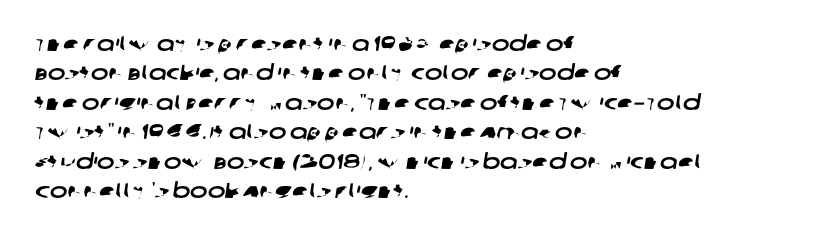
Q: Is the text underlined? A: No.
Q: How is the paragraph aligned? A: Left-aligned.
Q: Is the spacing between letters normal or unusually wide? A: Normal.
Q: Is the spacing between lines tight, normal or loose? A: Normal.
